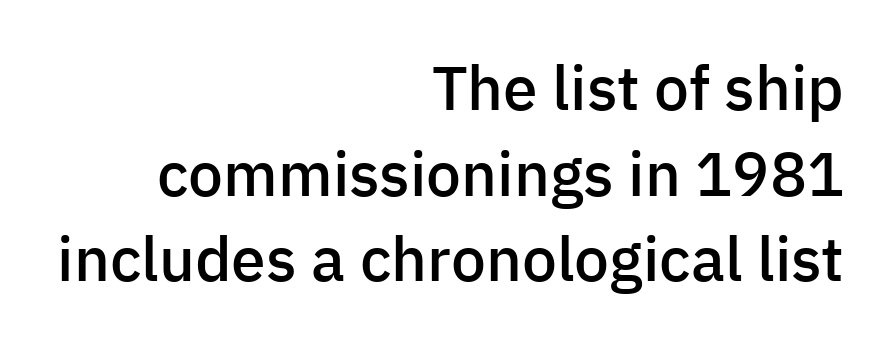
Line ends are locked; line starts wander. A clean baseline with only descenders dipping below it. Weight check: semibold — heavier than regular, not quite bold. The type is set solid horizontally, with unmodified tracking.
